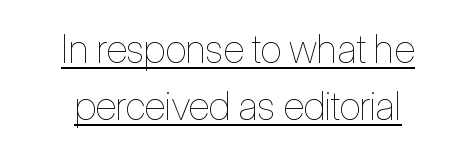
This sample carries an underscore along the baseline area. Summary of vertical rhythm: regular, with standard interline spacing. Each word holds together tightly as a unit, with standard inter-letter gaps. You could not count columns in this text — the font is proportionally spaced.
